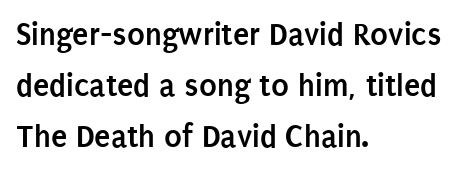
Q: Is the text bold? A: Yes.
Q: Is the text italic (slanted)? A: No, it is upright.
Q: Is the typeface a serif or a sans-serif typeface? A: Sans-serif.
Q: Is the text underlined? A: No.
Q: How is the paragraph aligned? A: Left-aligned.
Q: Is the spacing between letters normal or unusually wide? A: Normal.
Q: Is the spacing between lines tight, normal or loose? A: Normal.
Q: Width (condensed, normal, or wide)? A: Condensed.
Q: Stroke contrast? A: Low.
Q: x-height? A: Large.
Q: Monospaced? A: No.
